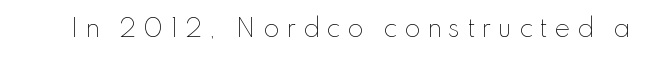
The image shows 24 px text type, upright; set unusually wide letter spacing (+0.27 em), not underlined.
